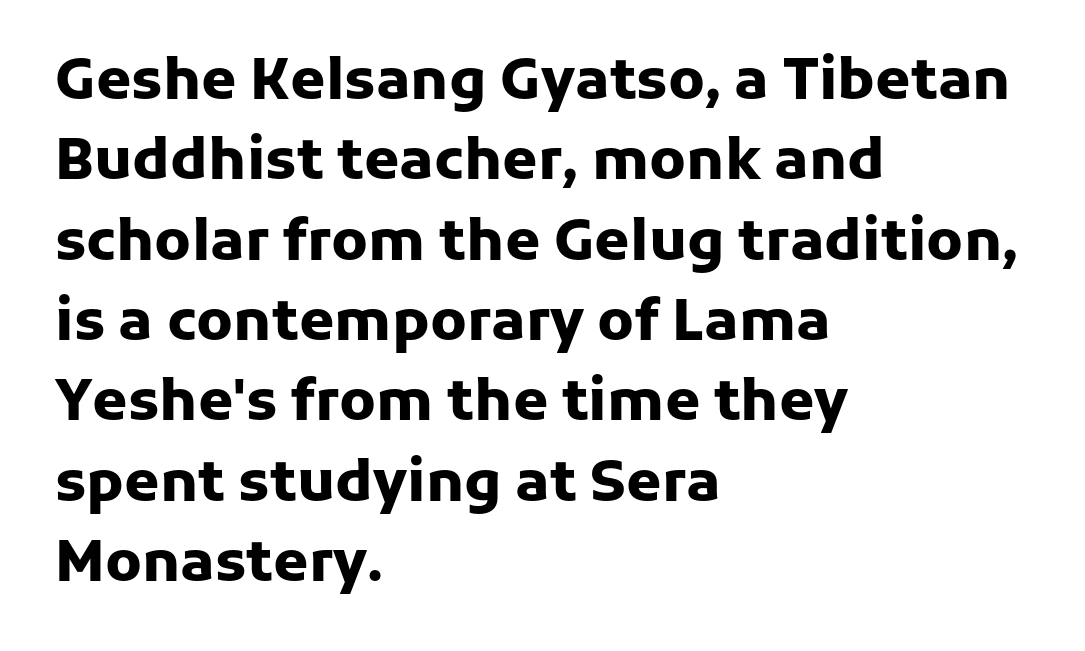
The letters advance in unequal steps, a hallmark of proportional type. Underlining? Definitely not there. The compositor pushed each line to the left boundary. Compared with an ordinary text face, these strokes are far heavier — a full bold. Designer's note — italics off, roman on.
